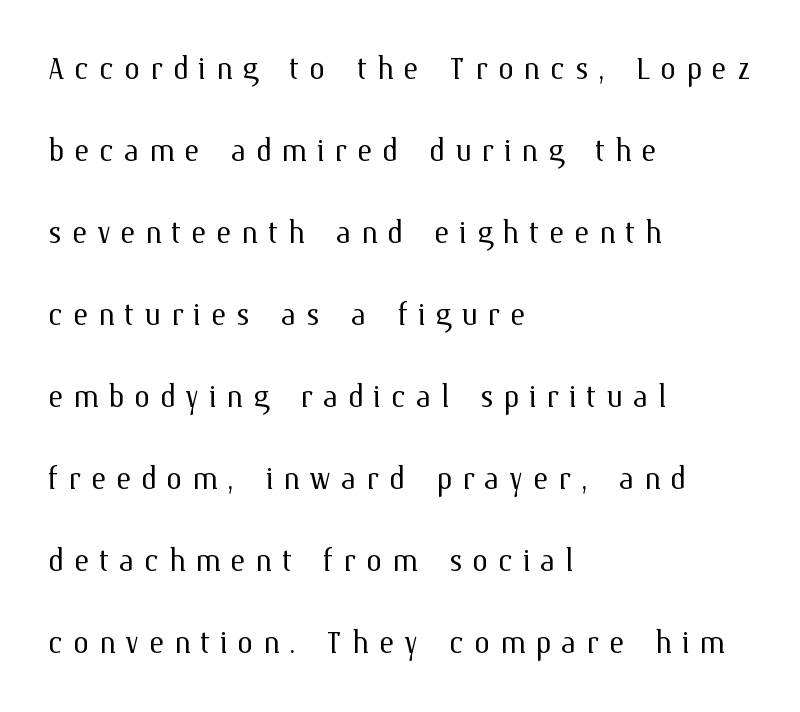
The image shows 41 px light type, upright; set left-aligned, loose line spacing (2.0x), unusually wide letter spacing (+0.23 em), not underlined; medium stroke contrast and a medium x-height.
